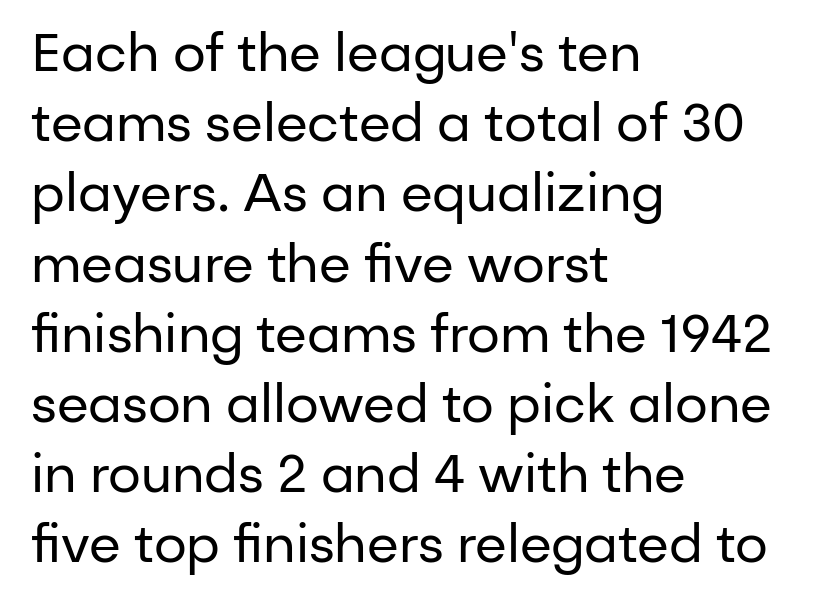
Q: Is the text bold? A: No.
Q: Is the text italic (slanted)? A: No, it is upright.
Q: Is the typeface a serif or a sans-serif typeface? A: Sans-serif.
Q: Is the text underlined? A: No.
Q: How is the paragraph aligned? A: Left-aligned.
Q: Is the spacing between letters normal or unusually wide? A: Normal.
Q: Is the spacing between lines tight, normal or loose? A: Normal.
Q: Width (condensed, normal, or wide)? A: Normal.
Q: Stroke contrast? A: Low.
Q: x-height? A: Medium.
Q: Monospaced? A: No.
